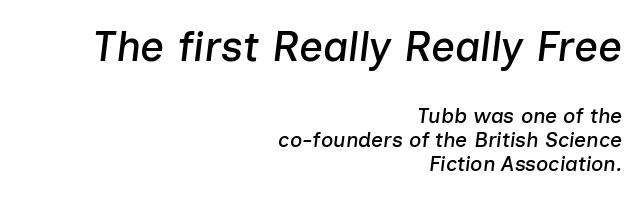
Letters rest on an invisible, unmarked baseline. You could not count columns in this text — the font is proportionally spaced. A typesetter would mark this as italic. Inter-character spacing is left at the font's built-in metrics.
